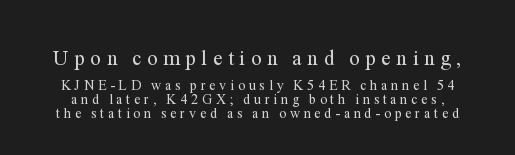
The image shows 21 px text type, upright; set tight line spacing (0.98x), unusually wide letter spacing (+0.27 em), not underlined; the first (top) block is 1.5x larger.
